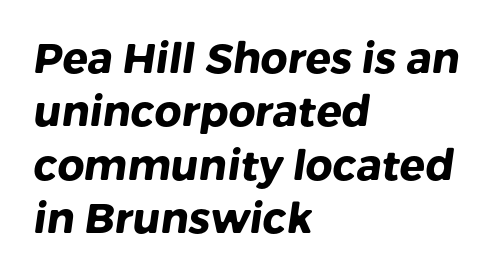
The image shows 42 px heavy sans-serif type; set left-aligned, normal line spacing (1.27x), normal letter spacing, not underlined; low stroke contrast and a medium x-height.
